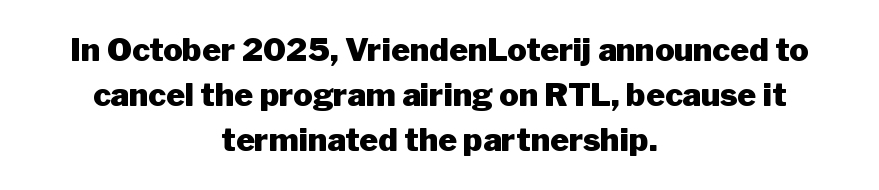
The image shows 32 px heavy sans-serif type, upright; set centered, normal line spacing (1.41x), normal letter spacing, not underlined; low stroke contrast and a medium x-height.
